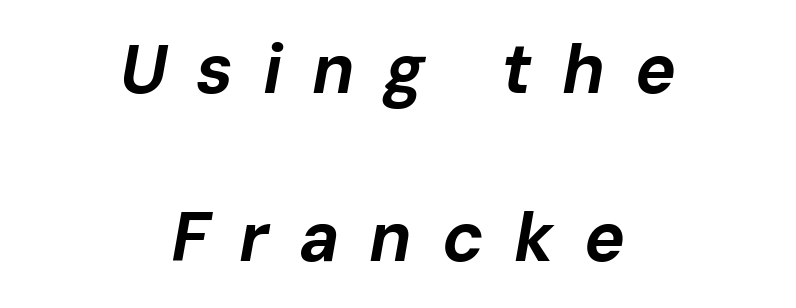
{"italic": "yes", "lean": "right", "slant_degrees": 10, "bold": "yes", "weight": "bold", "width": "normal", "stroke_contrast": "low", "x_height": "medium", "monospaced": "no", "underline": "no", "align": "center", "line_spacing": "loose", "line_spacing_ratio": 2.44, "letter_spacing": "wide", "letter_spacing_em": 0.43, "glyph_px": 69}
